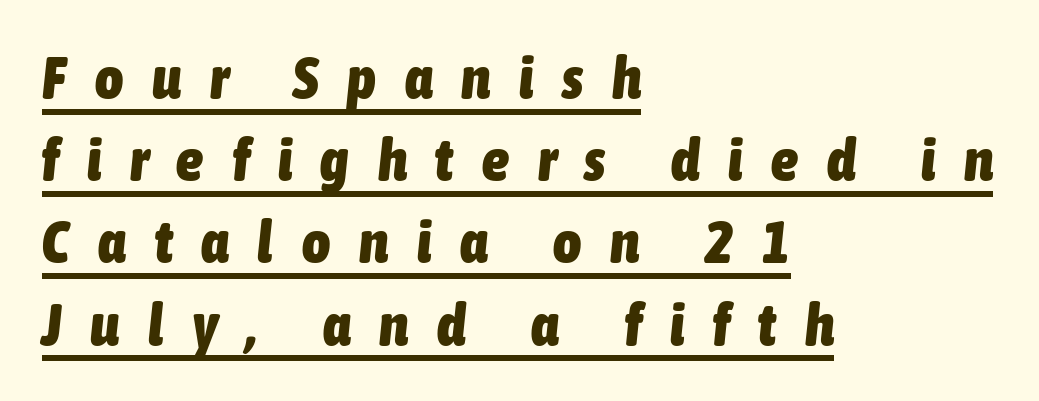
{"italic": "yes", "lean": "right", "slant_degrees": 6, "bold": "yes", "weight": "heavy", "width": "condensed", "stroke_contrast": "low", "x_height": "medium", "monospaced": "no", "underline": "yes", "align": "left", "line_spacing": "normal", "line_spacing_ratio": 1.37, "letter_spacing": "wide", "letter_spacing_em": 0.48, "glyph_px": 60}
